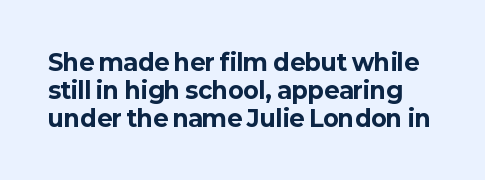
The letters stand upright; this is a roman face. As a designer I'd log this as weight 700, bold. Lines of text with bare space underneath. The tracking reads as untouched default to a designer's eye.
